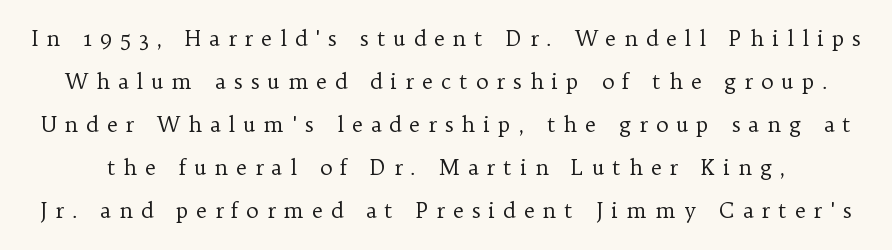
The image shows 21 px text type, upright; set loose line spacing (2.05x), unusually wide letter spacing (+0.38 em), not underlined.
